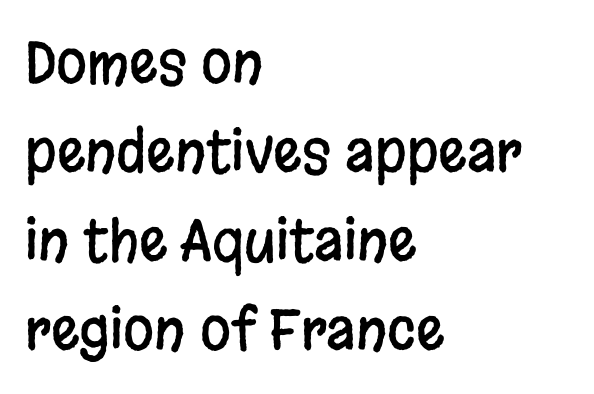
Is this a fixed-width face? No — the glyphs have proportional, varying widths. Quick note: interline space is typical. The letterforms sit shoulder to shoulder at normal distance. The font family rendered here belongs to the sans-serif group. The space beneath each line is pristine and unruled. These lines stack with their left ends in a neat column.
